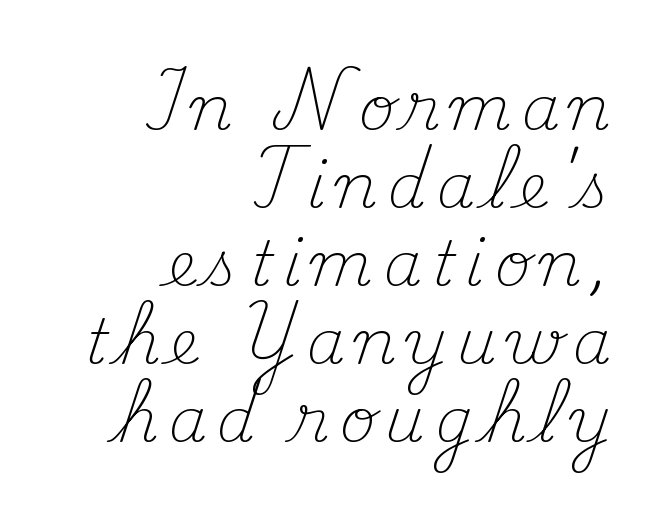
Q: Is the text bold? A: No.
Q: Is the text italic (slanted)? A: Yes.
Q: Is the typeface a serif or a sans-serif typeface? A: Serif.
Q: Is the text underlined? A: No.
Q: How is the paragraph aligned? A: Right-aligned.
Q: Is the spacing between lines tight, normal or loose? A: Normal.
Q: Width (condensed, normal, or wide)? A: Normal.
Q: Stroke contrast? A: Medium.
Q: x-height? A: Small.
Q: Monospaced? A: No.
